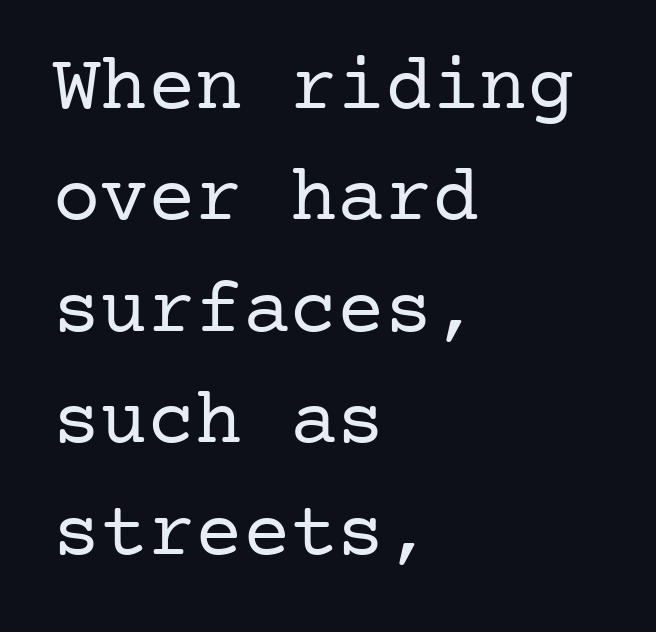
The image shows 79 px regular-weight serif type, upright; set left-aligned, normal line spacing (1.41x), normal letter spacing, not underlined; low stroke contrast and a medium x-height.
